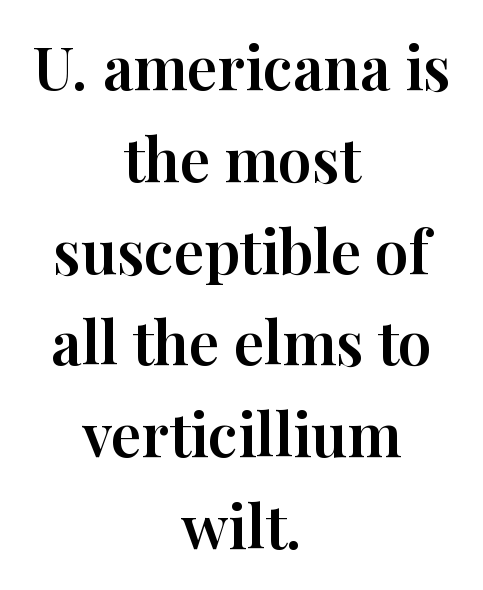
{"serif": "yes", "italic": "no", "width": "normal", "stroke_contrast": "high", "x_height": "medium", "monospaced": "no", "underline": "no", "align": "center", "line_spacing": "normal", "line_spacing_ratio": 1.53, "letter_spacing": "normal", "letter_spacing_em": 0.0, "glyph_px": 60}
